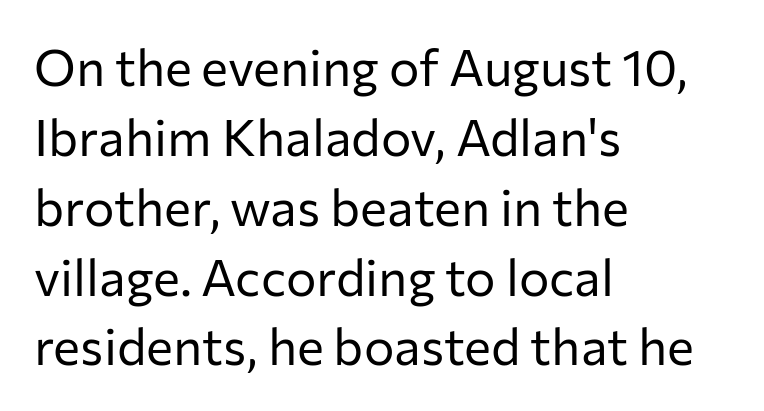
Compared with typical body copy, the letter spacing here is the same. Designer's note — italics off, roman on. Normally led — the rows are evenly, conventionally spaced. Horizontal alignment here is leftward, the default for most running prose. Is this a heavy cut? Hardly; it is regular or lighter.
